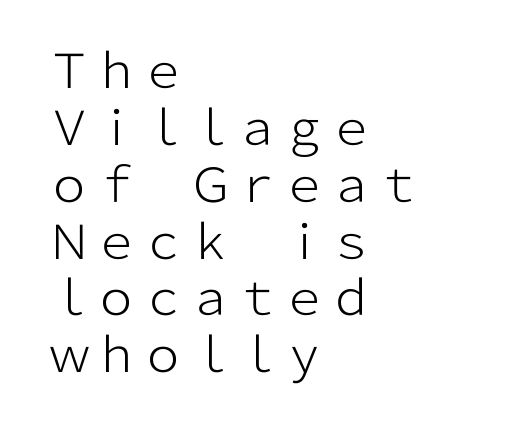
Q: Is the text bold? A: No.
Q: Is the text italic (slanted)? A: No, it is upright.
Q: Is the typeface a serif or a sans-serif typeface? A: Sans-serif.
Q: Is the text underlined? A: No.
Q: How is the paragraph aligned? A: Left-aligned.
Q: Is the spacing between letters normal or unusually wide? A: Normal.
Q: Width (condensed, normal, or wide)? A: Normal.
Q: Stroke contrast? A: Low.
Q: x-height? A: Medium.
Q: Monospaced? A: No.
